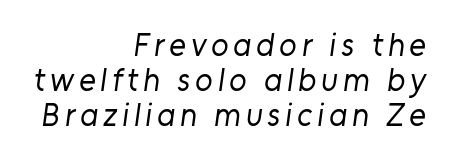
Horizontally, the lines are justified to the trailing edge only. This sample trades vertical openness for compactness between lines. Are there feet on the stems? There aren't — it's a sans. Rule under the text: the space is simply empty. Letters have the restrained weight of plain body copy at most.
